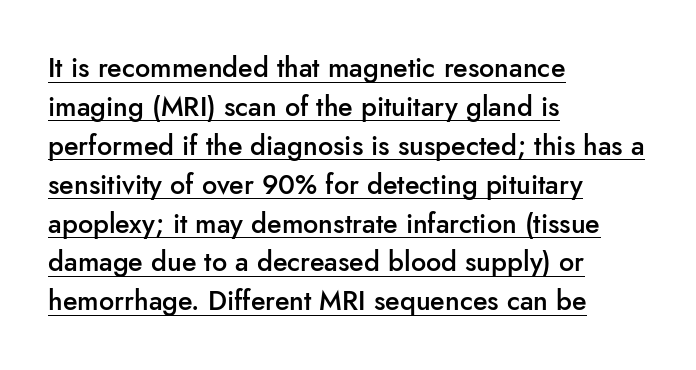
{"italic": "no", "bold": "semi", "underline": "yes", "align": "left", "line_spacing": "normal", "line_spacing_ratio": 1.44, "letter_spacing": "normal", "letter_spacing_em": 0.0, "glyph_px": 27}
